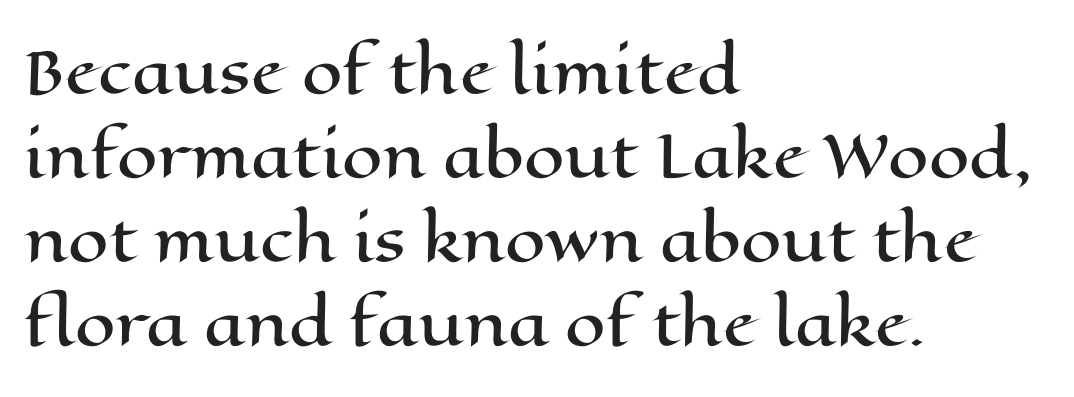
Q: Is the text italic (slanted)? A: No, it is upright.
Q: Is the text underlined? A: No.
Q: How is the paragraph aligned? A: Left-aligned.
Q: Is the spacing between letters normal or unusually wide? A: Normal.
Q: Is the spacing between lines tight, normal or loose? A: Normal.
Q: Width (condensed, normal, or wide)? A: Wide.
Q: Stroke contrast? A: High.
Q: x-height? A: Medium.
Q: Monospaced? A: No.
